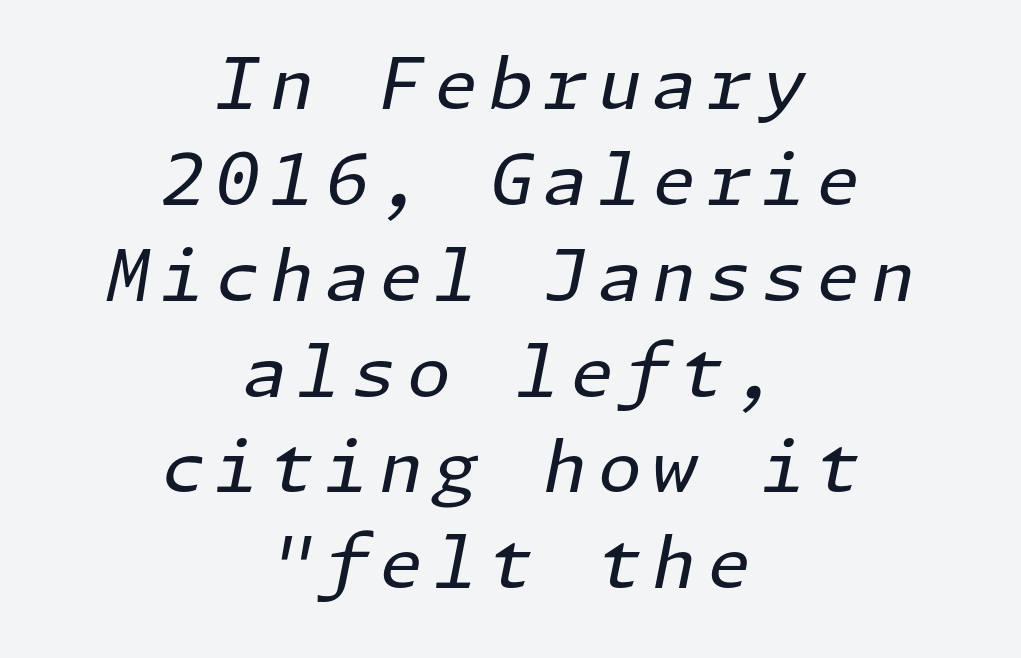
Summary of weight: not heavy and not bold. The vertical gap from one line to the next is medium. Tall strokes in this sample are angled rather than plumb. The gap between lines stays unmarked.
